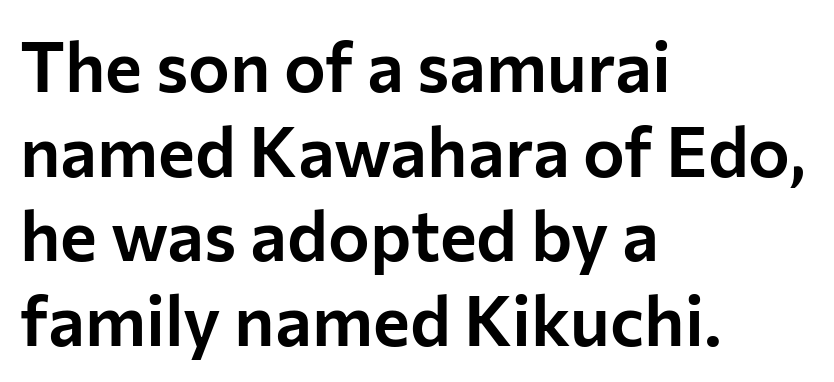
Line starts are locked; line ends wander. Upright lettering throughout. Underlining? Definitely not there. Character widths vary here, with narrow letters taking less room than wide ones. Compared with typical body copy, the letter spacing here is the same. Typographically, this falls in the sans-serif category.
